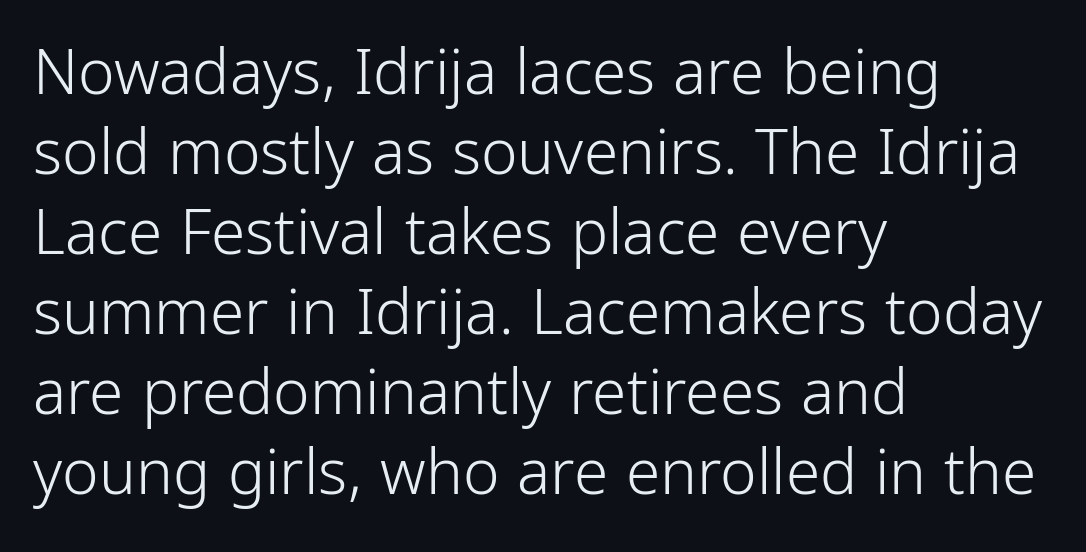
The image shows 62 px light, condensed sans-serif type, upright; set left-aligned, normal line spacing (1.29x), normal letter spacing, not underlined; low stroke contrast and a medium x-height.
